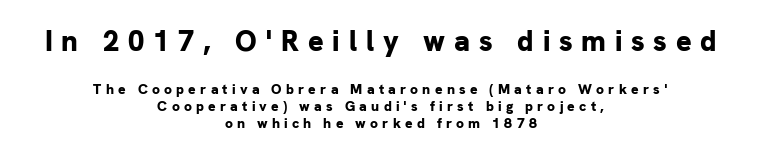
The image shows 29 px bold sans-serif type, upright; set centered, line spacing 1.21x, unusually wide letter spacing (+0.3 em), not underlined; the first (top) block is 2.07x larger; low stroke contrast and a medium x-height.
